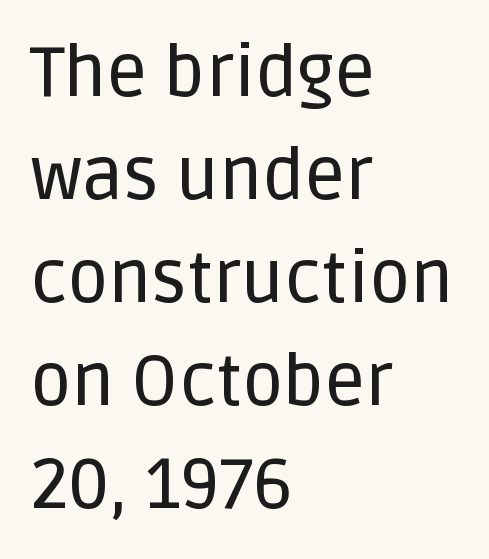
A student would call this left alignment; a typographer would say flush left, rag right. Plain, unruled lines of type. This is sans-serif lettering, the kind often seen on screens and signage. The block of text has a typical density, with ordinary space between rows. The lettering stays uniformly vertical, giving the passage a roman look.
